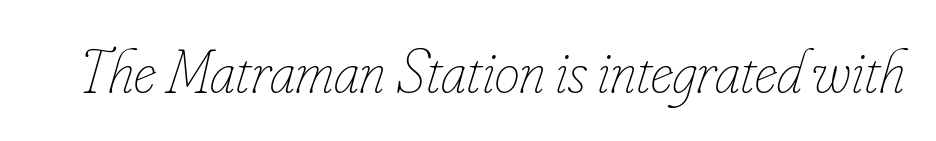
Q: Is the text bold? A: No.
Q: Is the text italic (slanted)? A: Yes, it leans right by about 16 degrees.
Q: Is the text underlined? A: No.
Q: Is the spacing between letters normal or unusually wide? A: Normal.
Q: Width (condensed, normal, or wide)? A: Condensed.
Q: Stroke contrast? A: Low.
Q: x-height? A: Small.
Q: Monospaced? A: No.
